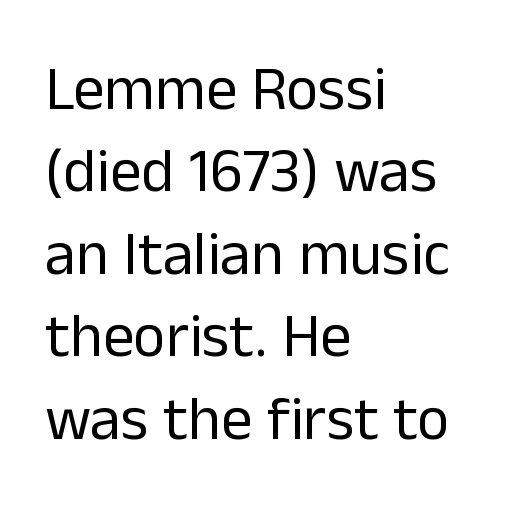
Look at the tracking — it's just the regular setting, nothing added. No extra ink here — the face is not bold. The typesetter chose a ragged-right arrangement here. Character widths vary here, with narrow letters taking less room than wide ones.
